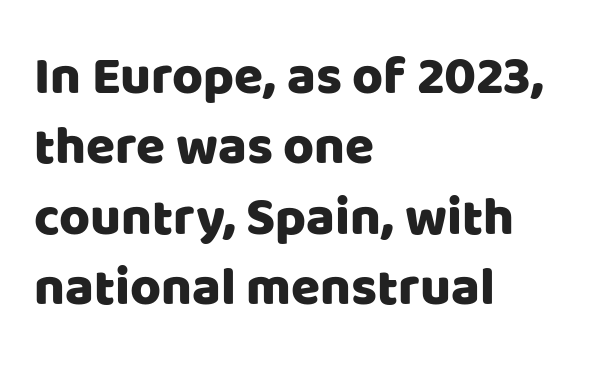
Style check: upright. The letters advance in unequal steps, a hallmark of proportional type. This sample is left-justified, so line endings fall wherever the words run out. In terms of letterspacing, this is plain default setting.
